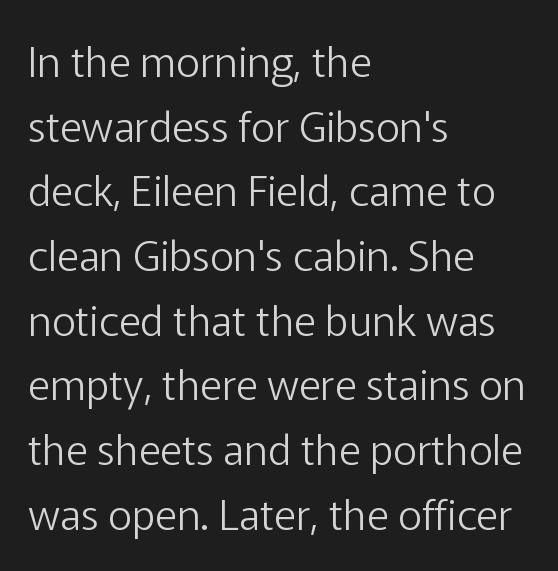
{"serif": "no", "italic": "no", "bold": "no", "weight": "light", "width": "normal", "stroke_contrast": "low", "x_height": "medium", "monospaced": "no", "underline": "no", "align": "left", "line_spacing": "normal", "line_spacing_ratio": 1.54, "letter_spacing": "normal", "letter_spacing_em": 0.0, "glyph_px": 42}
